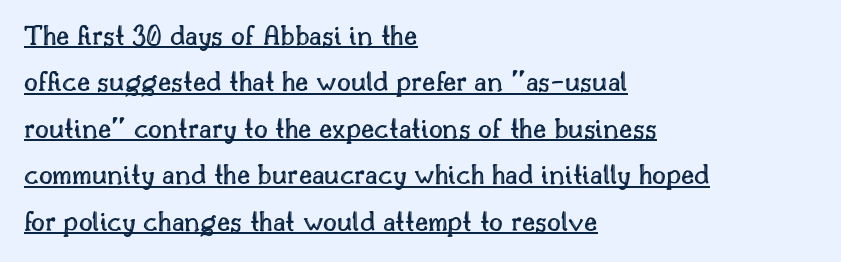
{"italic": "no", "width": "normal", "x_height": "small", "monospaced": "no", "underline": "yes", "align": "left", "line_spacing": "normal", "line_spacing_ratio": 1.55, "letter_spacing": "normal", "letter_spacing_em": 0.0, "glyph_px": 30}
